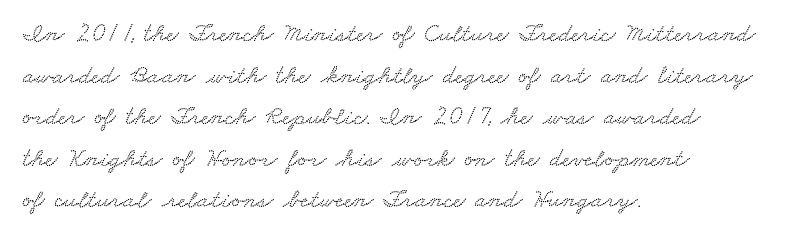
This rendering uses left alignment, leaving the right contour irregular. Summary of vertical rhythm: regular, with standard interline spacing. Quick note: underline off. Letter spacing: default.
